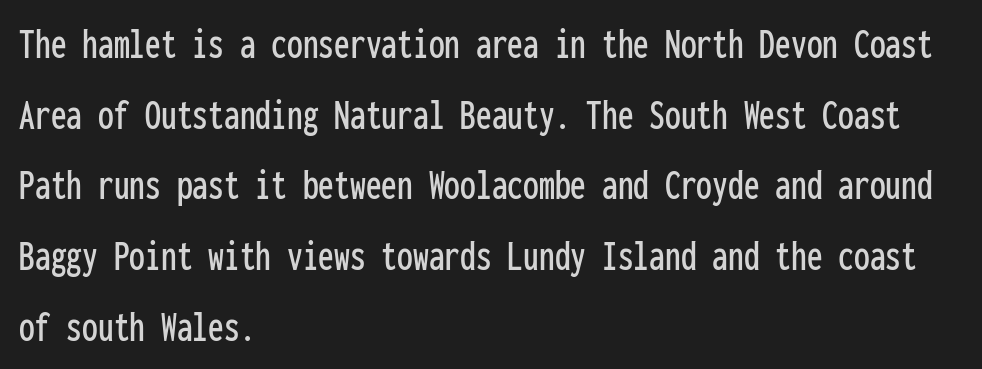
The image shows 45 px condensed sans-serif type, upright, monospaced; set left-aligned, normal line spacing (1.57x), normal letter spacing, not underlined; low stroke contrast and a medium x-height.
